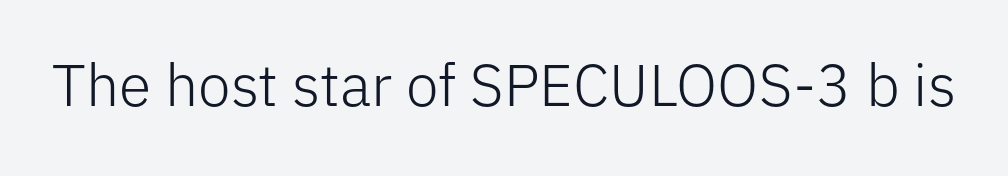
A sans-serif font was chosen for this passage. You could not count columns in this text — the font is proportionally spaced. The words here are not underlined. Tracking value appears to be zero — textbook default spacing. The lettering holds an erect, upright posture throughout. The passage shown is not bold in any degree.
